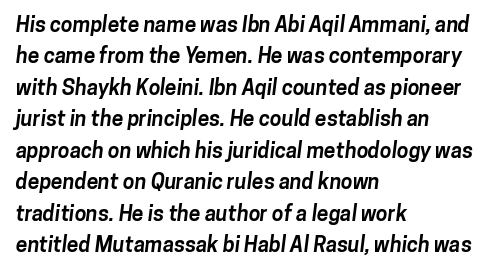
Thick stems and heavy bowls — unmistakably bold. Anything drawn beneath the words? Only blank space. There is no visible air inserted between adjacent glyphs. The rendering uses a moderate line-height, typical for paragraphs. The ragged edge is on the right, which tells us the setting is flush left.
